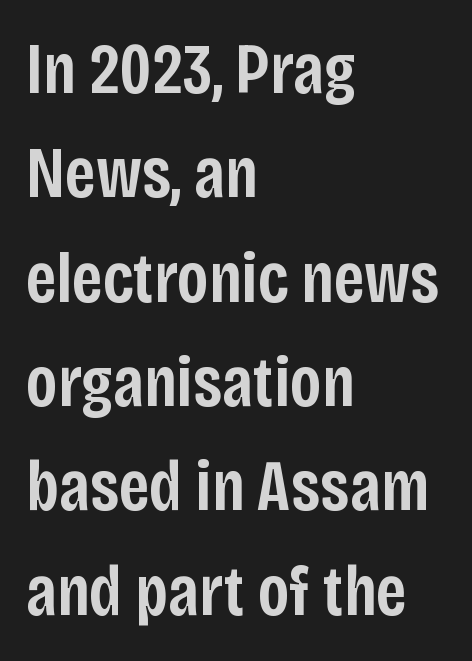
{"serif": "no", "italic": "no", "bold": "semi", "weight": "semibold", "width": "condensed", "stroke_contrast": "low", "x_height": "large", "monospaced": "no", "underline": "no", "align": "left", "line_spacing": "normal", "line_spacing_ratio": 1.47, "letter_spacing": "normal", "letter_spacing_em": 0.0, "glyph_px": 71}
